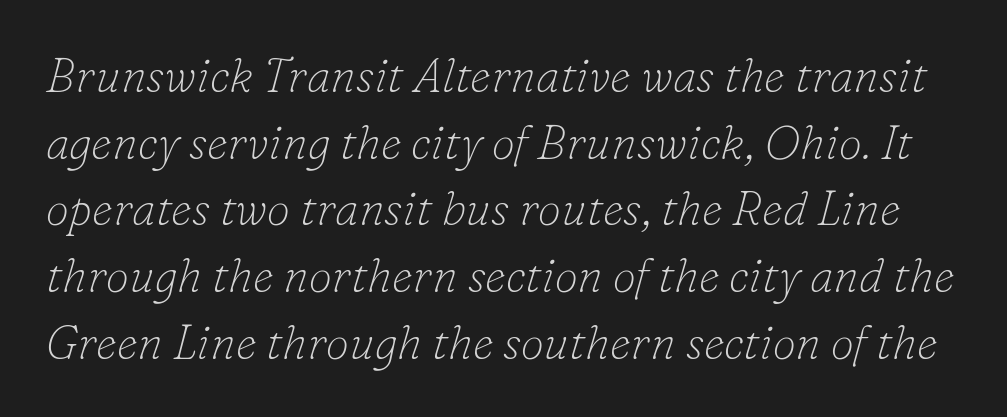
Think of a printed novel: that variable character pitch is what you see here. The type is set solid horizontally, with unmodified tracking. When letters slant like this, we call the style italic. Only glyphs here, with clear space below each row. On a weight scale, this lands at 450 or below.
